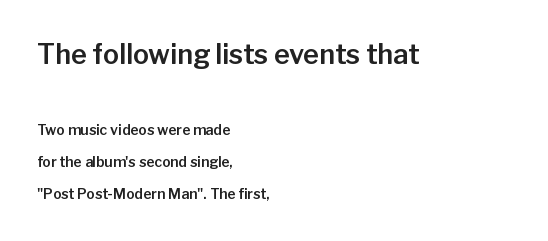
The image shows 27 px text type, upright; set left-aligned, loose line spacing (2.3x), normal letter spacing, not underlined; the first (top) block is 1.93x larger.
